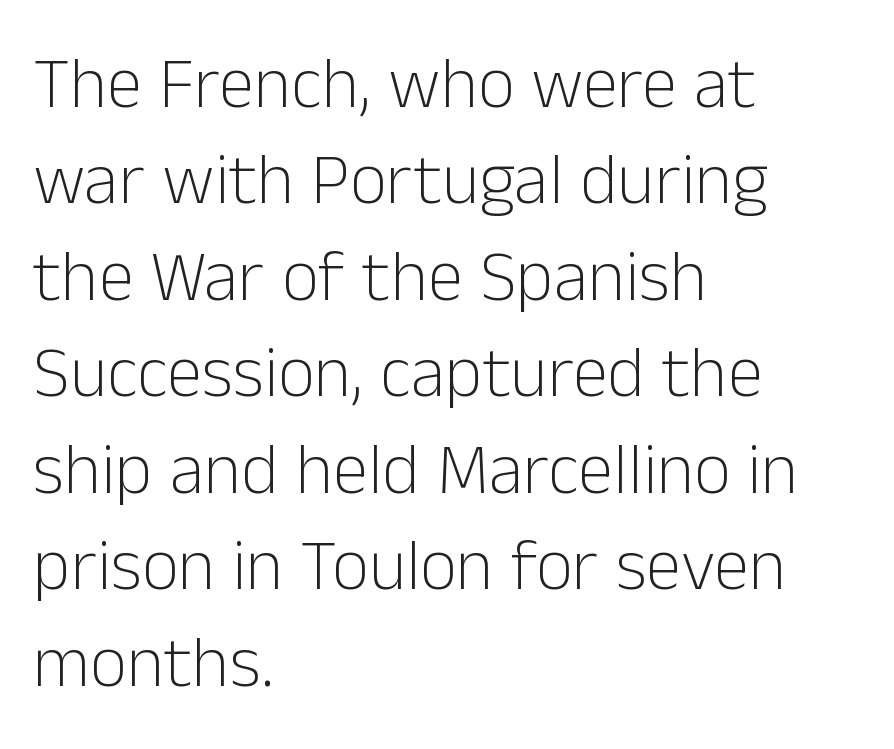
{"serif": "no", "italic": "no", "bold": "no", "weight": "light", "width": "normal", "stroke_contrast": "low", "x_height": "medium", "monospaced": "no", "underline": "no", "align": "left", "line_spacing": "normal", "line_spacing_ratio": 1.34, "letter_spacing": "normal", "letter_spacing_em": 0.0, "glyph_px": 72}
